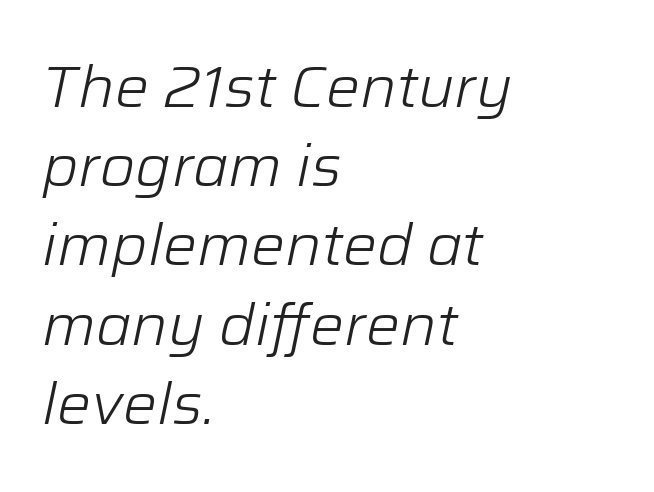
Q: Is the text bold? A: No.
Q: Is the text italic (slanted)? A: Yes, it leans right by about 12 degrees.
Q: Is the text underlined? A: No.
Q: How is the paragraph aligned? A: Left-aligned.
Q: Is the spacing between letters normal or unusually wide? A: Normal.
Q: Is the spacing between lines tight, normal or loose? A: Normal.
Q: Width (condensed, normal, or wide)? A: Normal.
Q: Stroke contrast? A: Low.
Q: x-height? A: Medium.
Q: Monospaced? A: No.
